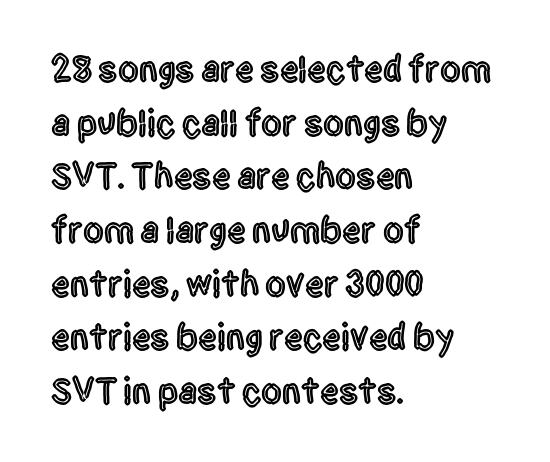
The image shows 37 px condensed sans-serif type, upright; set left-aligned, normal line spacing (1.45x), normal letter spacing, not underlined; a large x-height.
